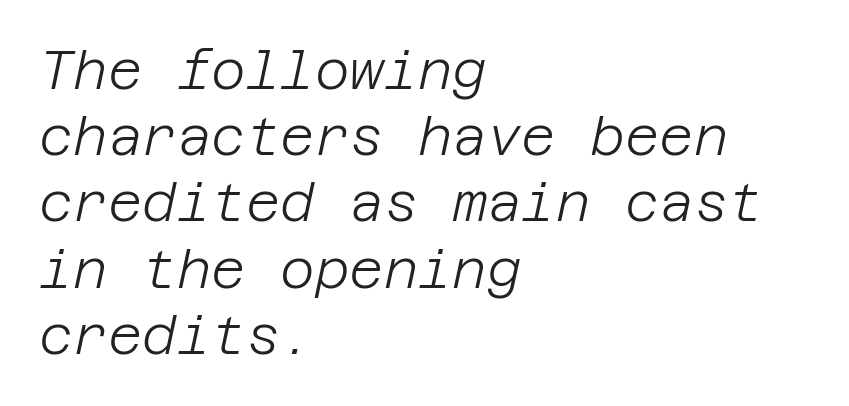
Q: Is the text bold? A: No.
Q: Is the text italic (slanted)? A: Yes, it leans right by about 12 degrees.
Q: Is the text underlined? A: No.
Q: How is the paragraph aligned? A: Left-aligned.
Q: Is the spacing between letters normal or unusually wide? A: Normal.
Q: Is the spacing between lines tight, normal or loose? A: Normal.
Q: Width (condensed, normal, or wide)? A: Normal.
Q: Stroke contrast? A: Low.
Q: x-height? A: Large.
